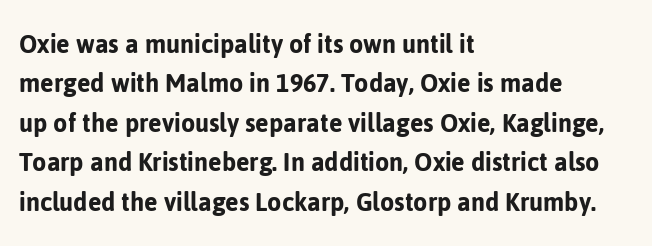
Q: Is the text italic (slanted)? A: No, it is upright.
Q: Is the typeface a serif or a sans-serif typeface? A: Sans-serif.
Q: Is the text underlined? A: No.
Q: How is the paragraph aligned? A: Left-aligned.
Q: Is the spacing between letters normal or unusually wide? A: Normal.
Q: Is the spacing between lines tight, normal or loose? A: Normal.
Q: Width (condensed, normal, or wide)? A: Normal.
Q: Stroke contrast? A: Low.
Q: x-height? A: Medium.
Q: Monospaced? A: No.
